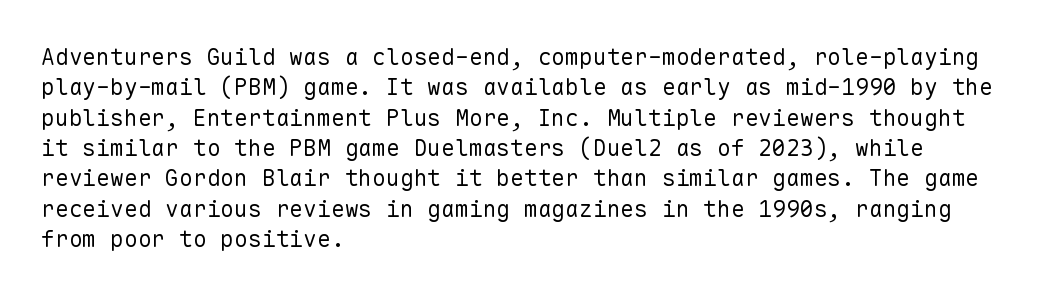
The space directly below the letters is spotless. Caption: standard tracking, unaltered. Vertically, the passage feels balanced, rows spaced as you'd expect. Does the lettering tilt? It doesn't — this is upright.
